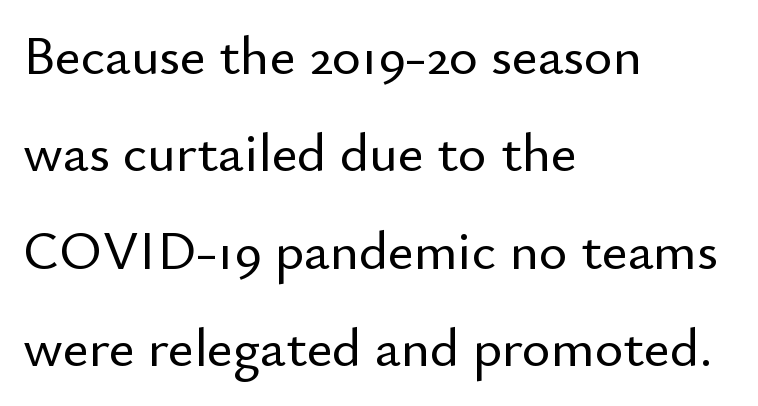
{"serif": "no", "italic": "no", "width": "normal", "stroke_contrast": "low", "x_height": "small", "monospaced": "no", "underline": "no", "align": "left", "line_spacing_ratio": 1.77, "letter_spacing": "normal", "letter_spacing_em": 0.0, "glyph_px": 55}
